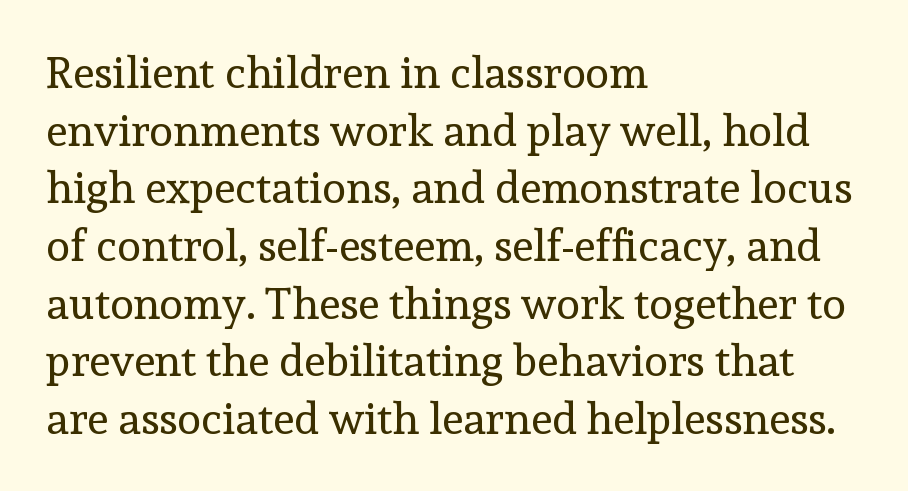
Q: Is the text bold? A: No.
Q: Is the text italic (slanted)? A: No, it is upright.
Q: Is the typeface a serif or a sans-serif typeface? A: Serif.
Q: Is the text underlined? A: No.
Q: How is the paragraph aligned? A: Left-aligned.
Q: Is the spacing between letters normal or unusually wide? A: Normal.
Q: Is the spacing between lines tight, normal or loose? A: Normal.
Q: Width (condensed, normal, or wide)? A: Normal.
Q: x-height? A: Medium.
Q: Monospaced? A: No.
